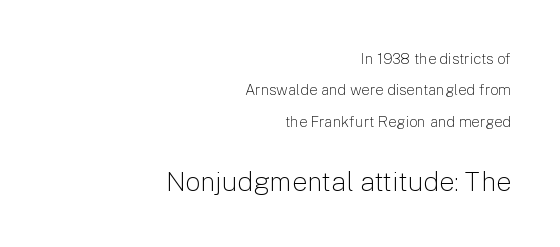
The compositor pushed each line to the right boundary. The space between consecutive lines is lavish. Characters remain perfectly vertical along every line. The later block is typeset at a bigger size than the earlier block. Counters stay open thanks to moderate or lighter strokes.
